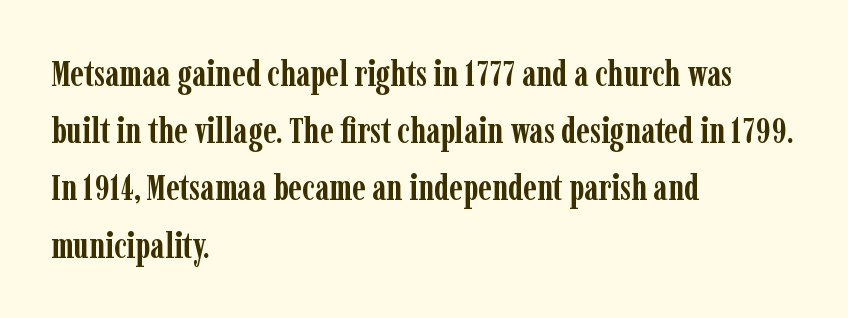
Tracking here is standard; glyphs follow each other at the usual distance. No italicization has been applied; the sample stays upright. Quick note: interline space is typical. Serif or sans? Serif — the stroke terminals have little feet. The lines are quadded left.
